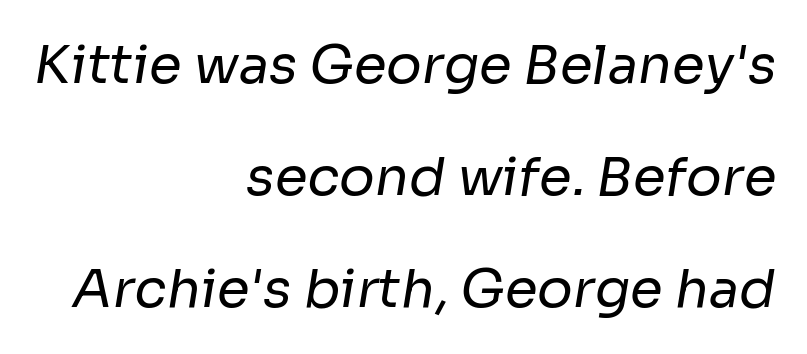
{"serif": "no", "bold": "no", "weight": "regular", "width": "normal", "stroke_contrast": "low", "x_height": "medium", "monospaced": "no", "underline": "no", "align": "right", "line_spacing": "loose", "line_spacing_ratio": 2.11, "letter_spacing": "normal", "letter_spacing_em": 0.0, "glyph_px": 53}
